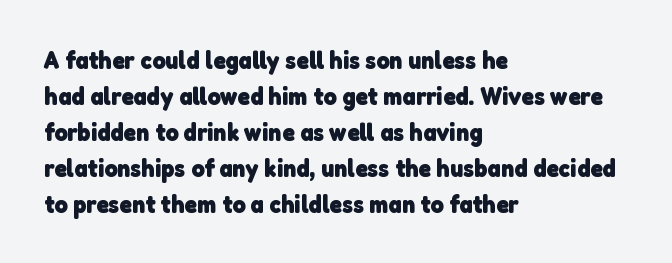
Q: Is the text bold? A: Yes.
Q: Is the text underlined? A: No.
Q: How is the paragraph aligned? A: Left-aligned.
Q: Is the spacing between letters normal or unusually wide? A: Normal.
Q: Is the spacing between lines tight, normal or loose? A: Normal.
